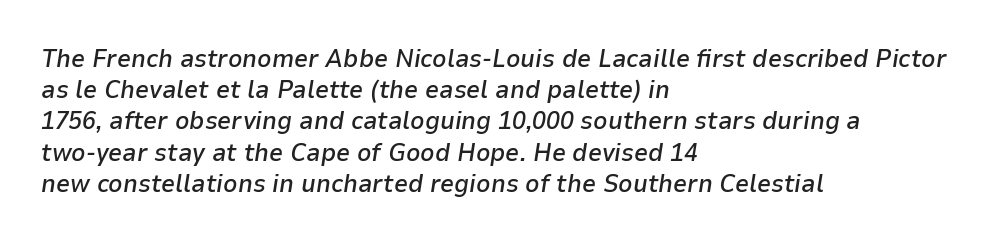
{"italic": "yes", "lean": "right", "slant_degrees": 9, "bold": "semi", "underline": "no", "align": "left", "line_spacing": "normal", "line_spacing_ratio": 1.25, "letter_spacing": "normal", "letter_spacing_em": 0.0, "glyph_px": 25}
